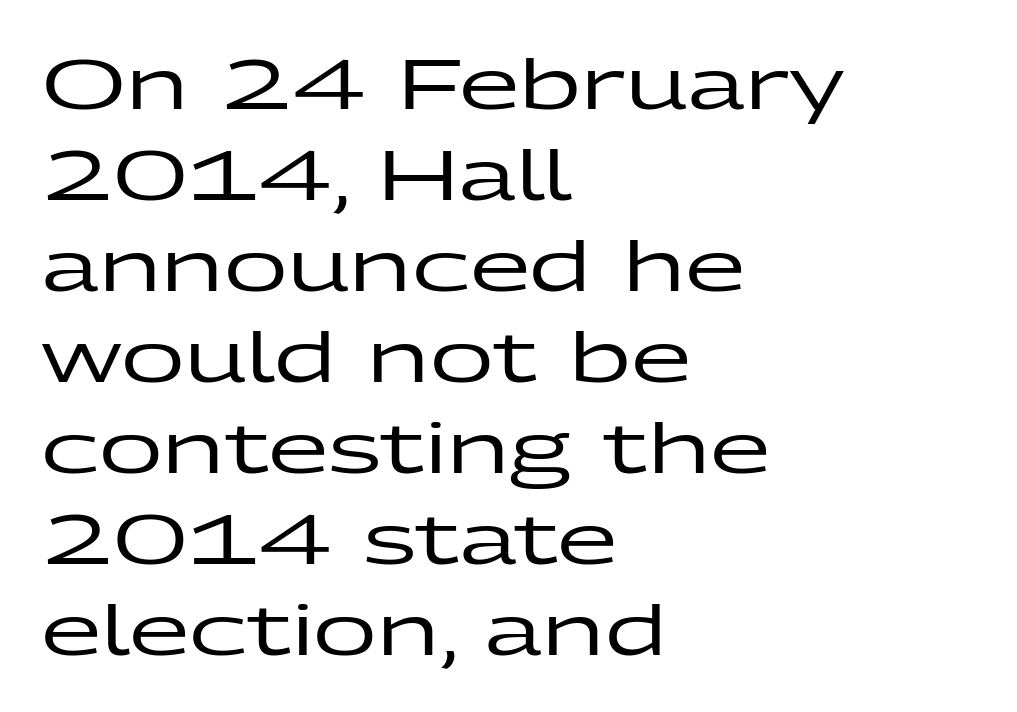
The image shows 70 px wide sans-serif type, upright; set left-aligned, normal line spacing (1.3x), normal letter spacing, not underlined; low stroke contrast and a medium x-height.
